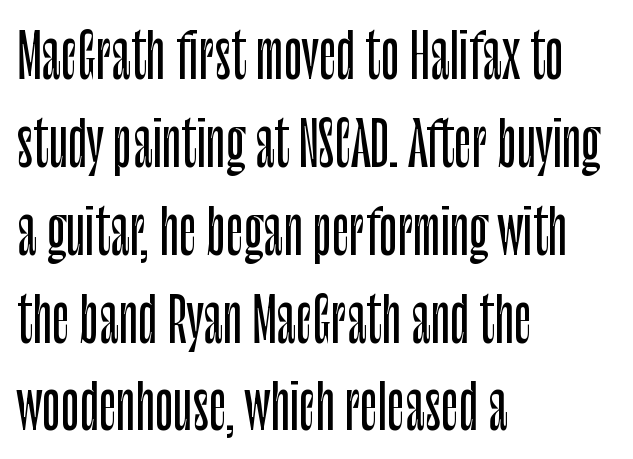
Q: Is the text italic (slanted)? A: No, it is upright.
Q: Is the typeface a serif or a sans-serif typeface? A: Sans-serif.
Q: Is the text underlined? A: No.
Q: How is the paragraph aligned? A: Left-aligned.
Q: Is the spacing between letters normal or unusually wide? A: Normal.
Q: Is the spacing between lines tight, normal or loose? A: Normal.
Q: Width (condensed, normal, or wide)? A: Condensed.
Q: Stroke contrast? A: Low.
Q: x-height? A: Large.
Q: Monospaced? A: No.
